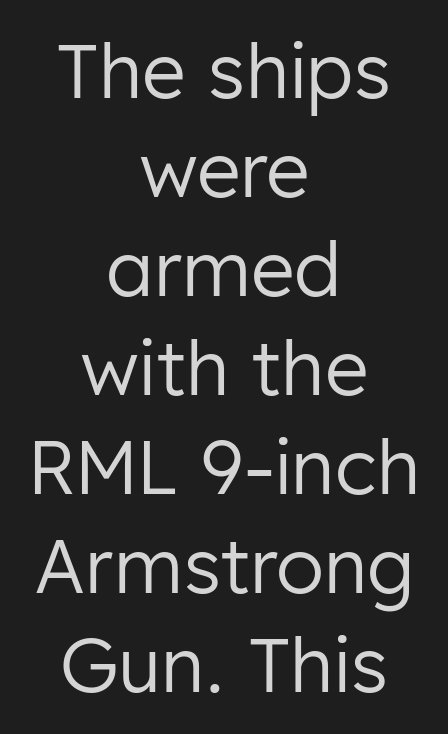
The font sits on the lighter half of the weight spectrum, regular included. The baseline area is clear. Alignment: centered. The gaps between neighbouring characters are ordinary and unremarkable. Leading: standard. This sample uses a sans-serif face.
